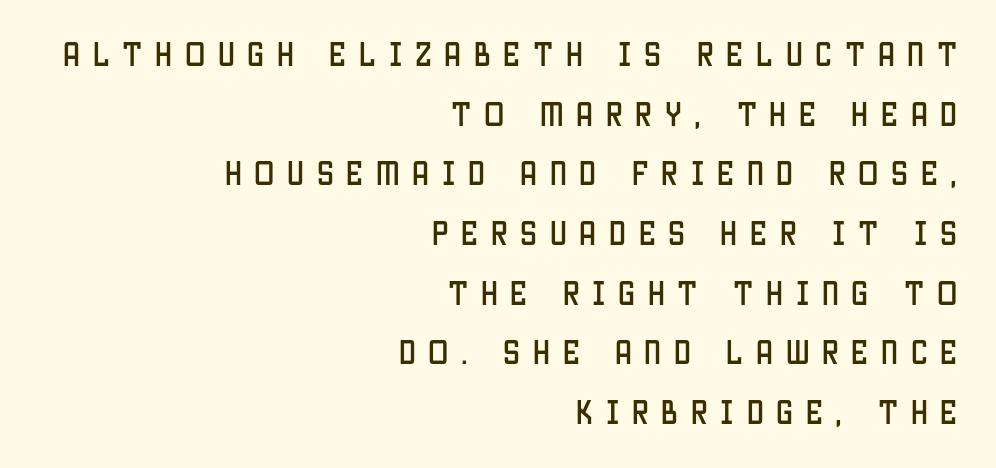
Q: Is the text italic (slanted)? A: No, it is upright.
Q: Is the text underlined? A: No.
Q: How is the paragraph aligned? A: Right-aligned.
Q: Is the spacing between letters normal or unusually wide? A: Unusually wide.
Q: Is the spacing between lines tight, normal or loose? A: Loose.
